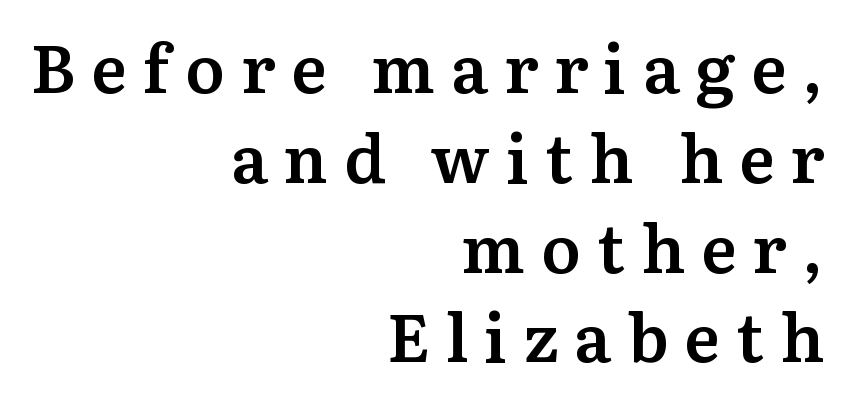
{"serif": "yes", "italic": "no", "bold": "semi", "weight": "semibold", "width": "normal", "stroke_contrast": "medium", "x_height": "medium", "monospaced": "no", "underline": "no", "align": "right", "line_spacing": "normal", "line_spacing_ratio": 1.34, "letter_spacing": "wide", "letter_spacing_em": 0.24, "glyph_px": 67}
